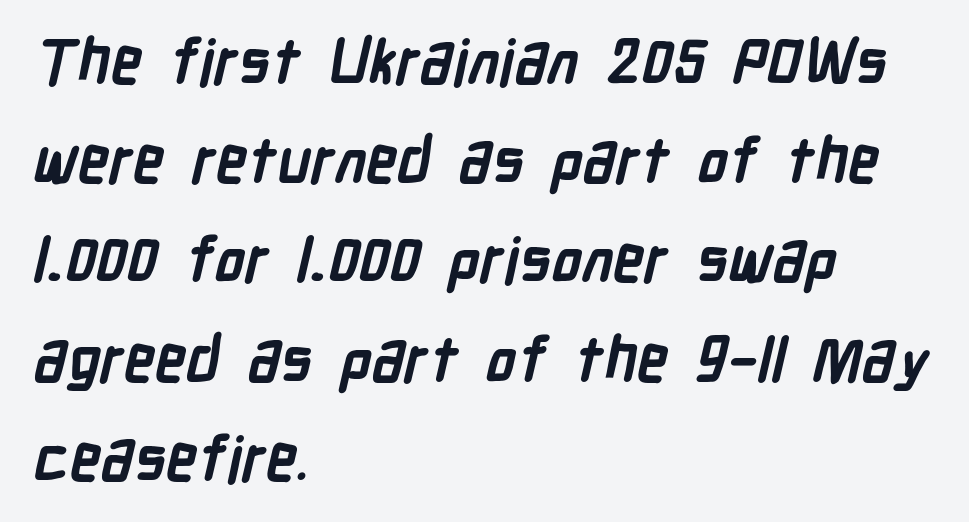
The image shows 62 px semibold, condensed sans-serif type; set left-aligned, normal line spacing (1.6x), normal letter spacing, not underlined; low stroke contrast and a medium x-height.
